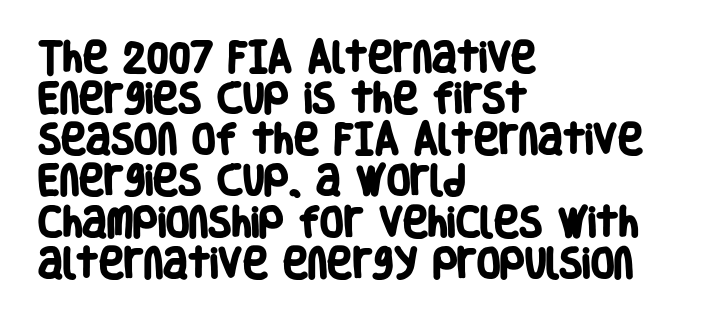
Q: Is the text bold? A: Yes.
Q: Is the typeface a serif or a sans-serif typeface? A: Sans-serif.
Q: Is the text underlined? A: No.
Q: How is the paragraph aligned? A: Left-aligned.
Q: Is the spacing between letters normal or unusually wide? A: Normal.
Q: Width (condensed, normal, or wide)? A: Condensed.
Q: Stroke contrast? A: Low.
Q: x-height? A: Large.
Q: Monospaced? A: No.
